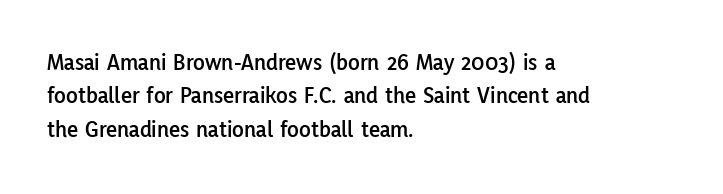
The image shows 24 px text type, upright; set left-aligned, normal line spacing (1.39x), normal letter spacing, not underlined.
